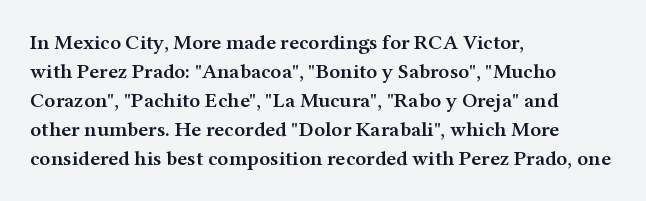
Q: Is the text bold? A: Semi-bold.
Q: Is the text italic (slanted)? A: No, it is upright.
Q: Is the text underlined? A: No.
Q: How is the paragraph aligned? A: Left-aligned.
Q: Is the spacing between letters normal or unusually wide? A: Normal.
Q: Is the spacing between lines tight, normal or loose? A: Normal.
